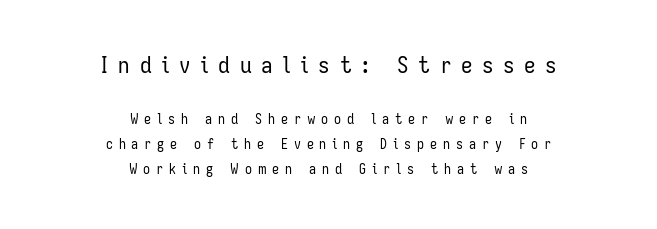
{"italic": "no", "bold": "no", "underline": "no", "align": "center", "line_spacing_ratio": 1.8, "letter_spacing": "wide", "letter_spacing_em": 0.42, "larger_block": "first", "size_ratio": 1.64, "glyph_px": 23}
